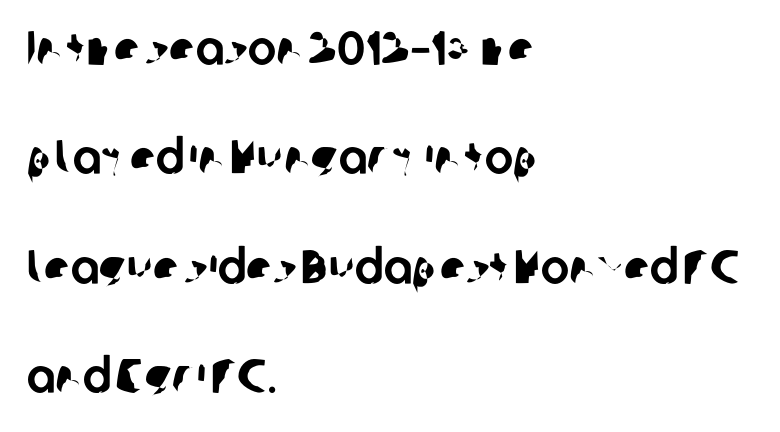
The image shows 48 px sans-serif type; set left-aligned, loose line spacing (2.28x), normal letter spacing, not underlined; low stroke contrast and a medium x-height.
